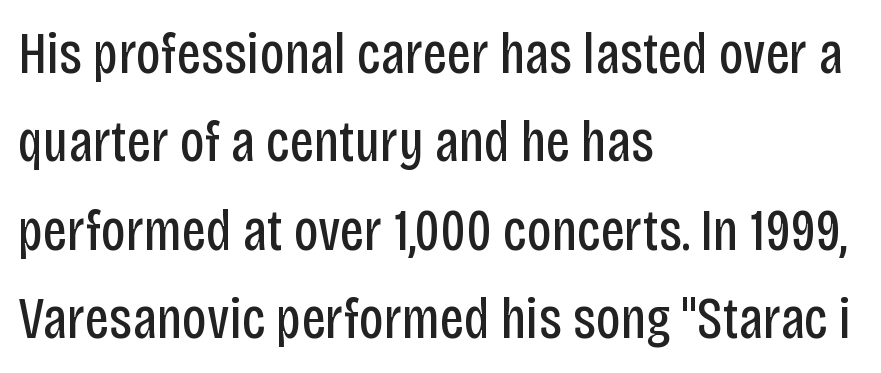
Q: Is the text bold? A: No.
Q: Is the text italic (slanted)? A: No, it is upright.
Q: Is the typeface a serif or a sans-serif typeface? A: Sans-serif.
Q: Is the text underlined? A: No.
Q: How is the paragraph aligned? A: Left-aligned.
Q: Is the spacing between letters normal or unusually wide? A: Normal.
Q: Is the spacing between lines tight, normal or loose? A: Normal.
Q: Width (condensed, normal, or wide)? A: Condensed.
Q: Stroke contrast? A: Low.
Q: x-height? A: Large.
Q: Monospaced? A: No.
